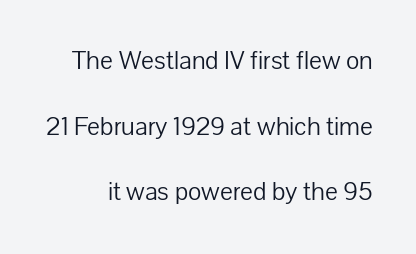
Q: Is the text bold? A: No.
Q: Is the text italic (slanted)? A: No, it is upright.
Q: Is the text underlined? A: No.
Q: Is the spacing between letters normal or unusually wide? A: Normal.
Q: Is the spacing between lines tight, normal or loose? A: Loose.
